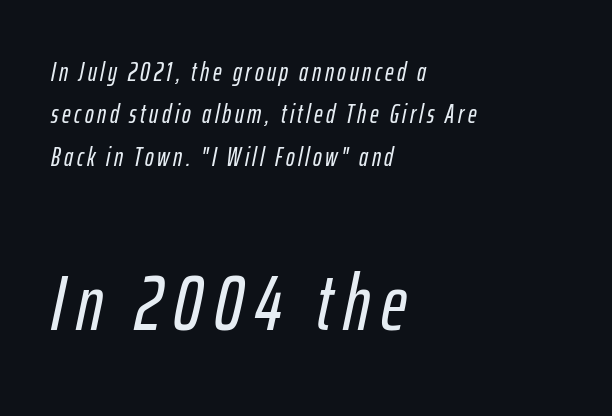
Q: Is the text italic (slanted)? A: Yes, it leans right by about 12 degrees.
Q: Is the text underlined? A: No.
Q: How is the paragraph aligned? A: Left-aligned.
Q: Is the spacing between lines tight, normal or loose? A: Normal.
Q: Which block of text is set in a larger size, the first (top) or the second (bottom)? A: The second (bottom) one.
Q: Width (condensed, normal, or wide)? A: Condensed.
Q: Stroke contrast? A: Low.
Q: x-height? A: Medium.
Q: Monospaced? A: No.
